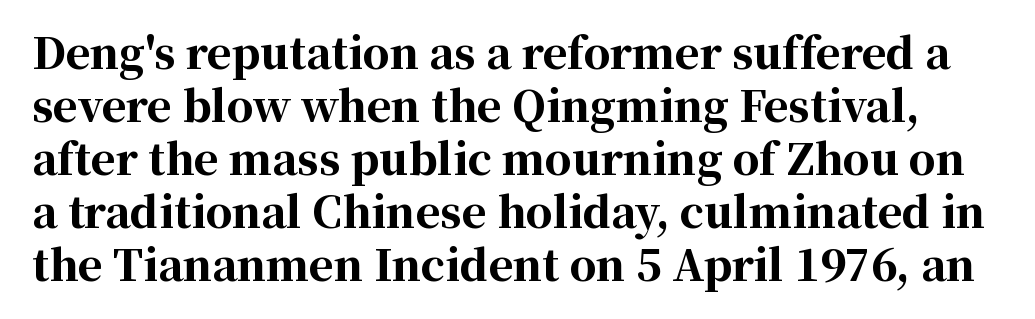
The image shows 42 px bold serif type, upright; set normal line spacing (1.26x), normal letter spacing, not underlined; high stroke contrast and a medium x-height.
